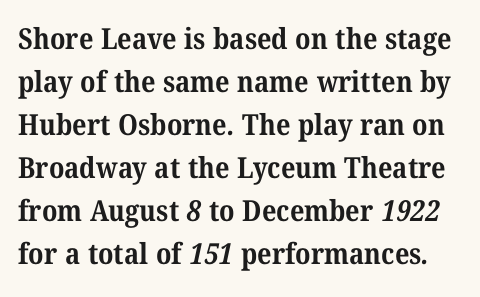
The image shows 29 px bold serif type; set normal line spacing (1.48x), normal letter spacing, not underlined; medium stroke contrast and a medium x-height.
